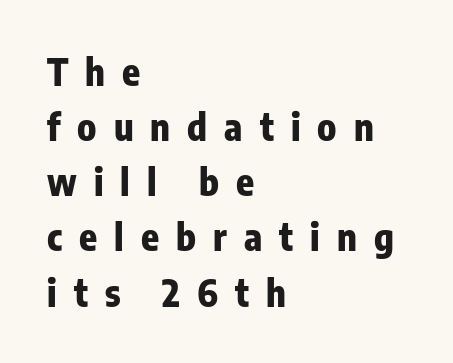
The image shows 37 px heavy, condensed sans-serif type, upright; set left-aligned, normal line spacing (1.49x), unusually wide letter spacing (+0.46 em), not underlined; low stroke contrast and a medium x-height.
